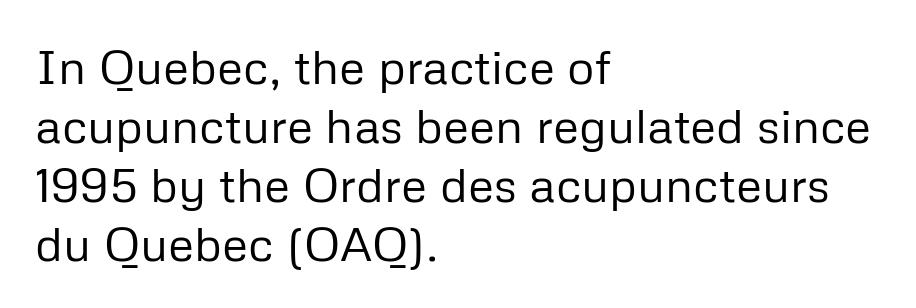
Every row of glyphs begins at an identical x-position on the left. The glyphs are unaccompanied by any horizontal stroke below them. Nope, no serifs anywhere on these letters. This sample has the flowing, uneven cadence of proportional lettering.
